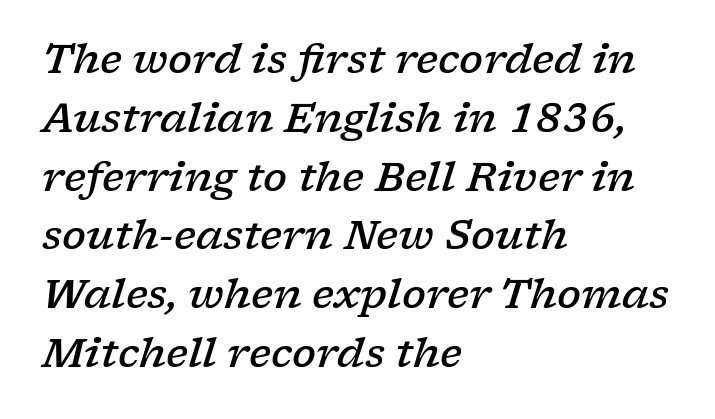
Notice how descenders clear the ascenders below comfortably — that's standard leading. Observe the lean: these are italic letterforms. Tracking here is standard; glyphs follow each other at the usual distance. Teacher's note: observe the even left margin — that is flush-left alignment.
